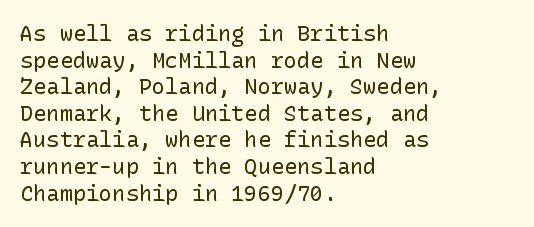
Q: Is the text bold? A: No.
Q: Is the text italic (slanted)? A: No, it is upright.
Q: Is the text underlined? A: No.
Q: How is the paragraph aligned? A: Left-aligned.
Q: Is the spacing between letters normal or unusually wide? A: Normal.
